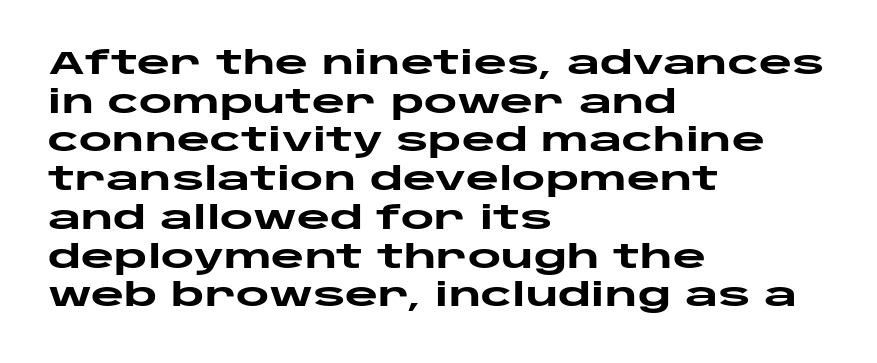
The image shows 32 px heavy, wide sans-serif type, upright; set left-aligned, line spacing 1.21x, normal letter spacing, not underlined; low stroke contrast and a large x-height.
